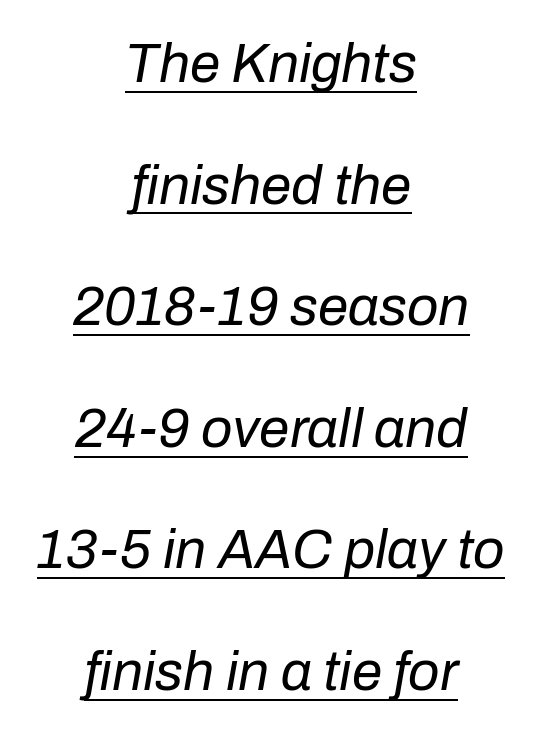
{"italic": "yes", "lean": "right", "slant_degrees": 10, "bold": "no", "weight": "regular", "width": "normal", "stroke_contrast": "low", "x_height": "medium", "monospaced": "no", "underline": "yes", "align": "center", "line_spacing": "loose", "line_spacing_ratio": 2.21, "letter_spacing": "normal", "letter_spacing_em": 0.0, "glyph_px": 55}
